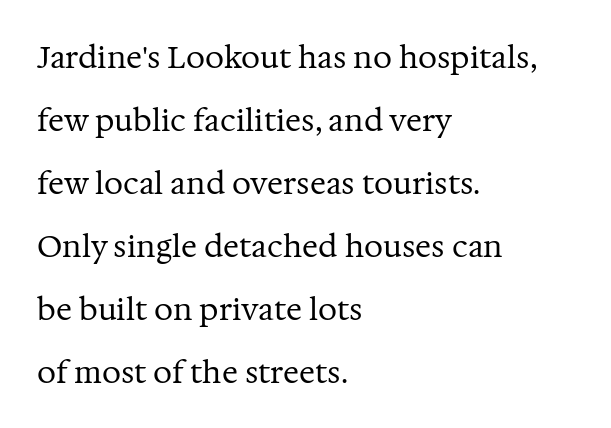
Q: Is the text bold? A: No.
Q: Is the text italic (slanted)? A: No, it is upright.
Q: Is the typeface a serif or a sans-serif typeface? A: Serif.
Q: Is the text underlined? A: No.
Q: How is the paragraph aligned? A: Left-aligned.
Q: Is the spacing between letters normal or unusually wide? A: Normal.
Q: Is the spacing between lines tight, normal or loose? A: Loose.
Q: Width (condensed, normal, or wide)? A: Normal.
Q: Stroke contrast? A: Medium.
Q: x-height? A: Medium.
Q: Monospaced? A: No.
